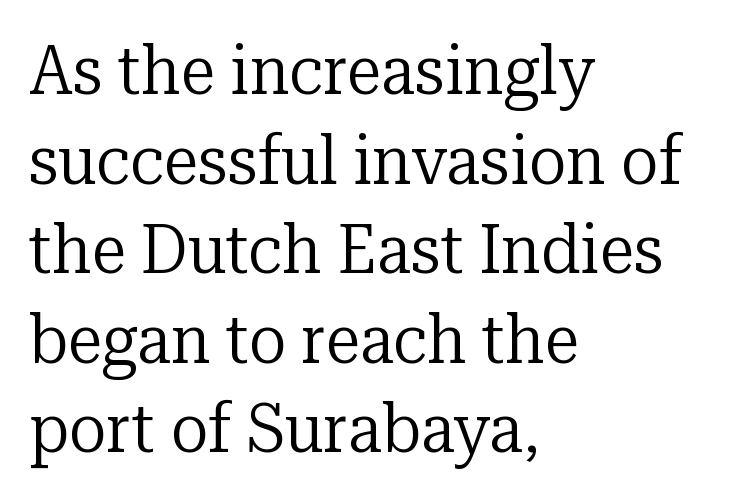
Do the characters align in a grid? No, the font is proportional. Leading: standard. No letter is thick-stroked: the sample isn't bold. To sum up the face: it has serifs. Every stem runs plumb, perpendicular to the baseline. Beneath every word, the page is bare.
